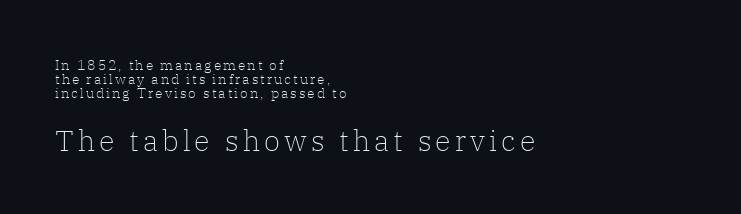
{"serif": "yes", "italic": "no", "bold": "no", "weight": "light", "width": "normal", "stroke_contrast": "low", "x_height": "medium", "monospaced": "no", "underline": "no", "align": "left", "line_spacing": "tight", "line_spacing_ratio": 1.01, "larger_block": "second", "size_ratio": 2.07, "glyph_px": 29}
